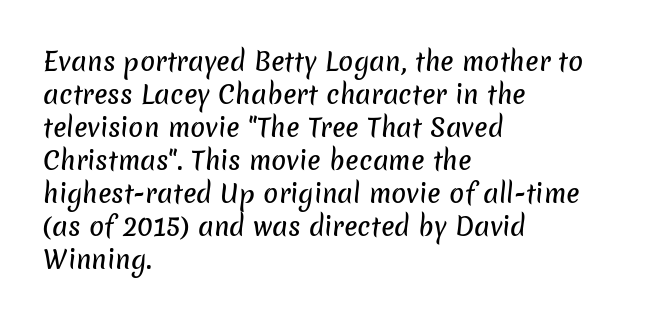
The image shows 25 px text type; set left-aligned, normal line spacing (1.32x), normal letter spacing, not underlined.
